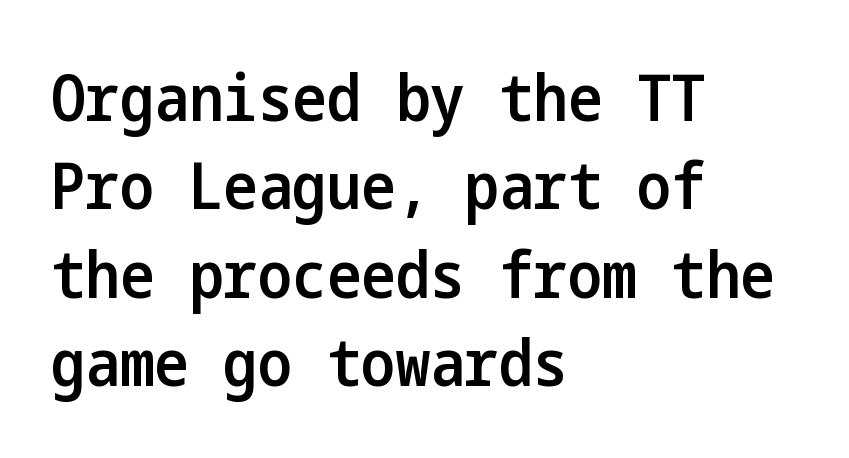
Compared with typical paragraphs, the rows here are spaced about the same. Upright lettering throughout. What stands out about the letter spacing? Nothing — it is the standard amount. The rag falls on the right side of this text block. A sans-serif font was chosen for this passage.
